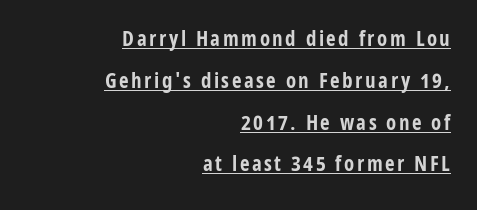
{"italic": "no", "bold": "yes", "underline": "yes", "align": "right", "line_spacing": "loose", "line_spacing_ratio": 1.99, "glyph_px": 21}
